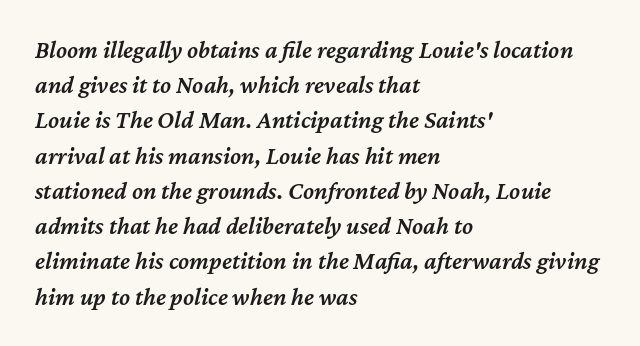
{"italic": "yes", "lean": "right", "slant_degrees": 12, "bold": "semi", "underline": "no", "align": "left", "line_spacing": "normal", "line_spacing_ratio": 1.41, "letter_spacing": "normal", "letter_spacing_em": 0.0, "glyph_px": 25}
